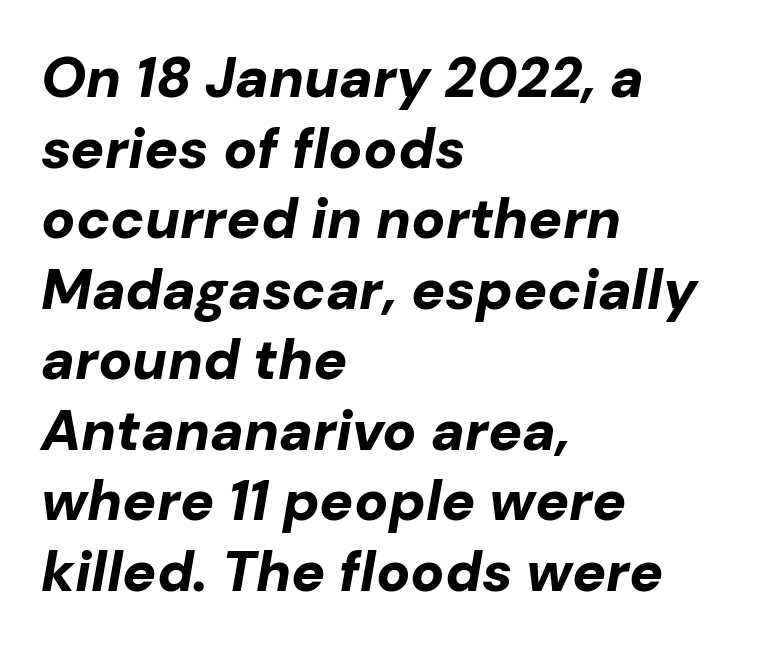
Q: Is the text bold? A: Yes.
Q: Is the text italic (slanted)? A: Yes, it leans right by about 10 degrees.
Q: Is the text underlined? A: No.
Q: How is the paragraph aligned? A: Left-aligned.
Q: Is the spacing between letters normal or unusually wide? A: Normal.
Q: Is the spacing between lines tight, normal or loose? A: Normal.
Q: Width (condensed, normal, or wide)? A: Normal.
Q: Stroke contrast? A: Low.
Q: x-height? A: Medium.
Q: Monospaced? A: No.
